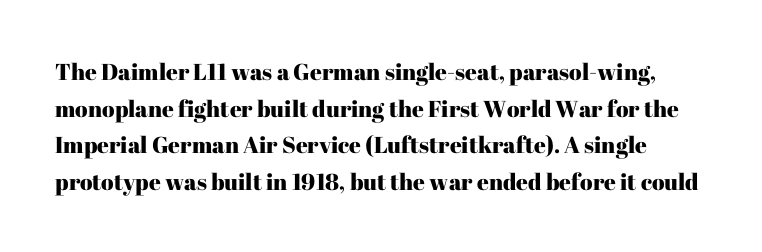
Q: Is the text italic (slanted)? A: No, it is upright.
Q: Is the text underlined? A: No.
Q: Is the spacing between letters normal or unusually wide? A: Normal.
Q: Is the spacing between lines tight, normal or loose? A: Normal.
